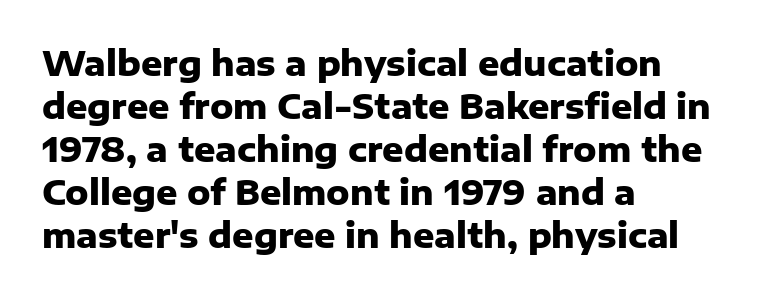
The image shows 33 px heavy sans-serif type, upright; set left-aligned, normal line spacing (1.3x), normal letter spacing, not underlined; low stroke contrast and a medium x-height.
